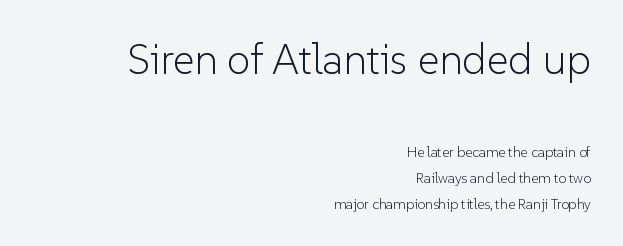
{"serif": "no", "italic": "no", "bold": "no", "weight": "light", "width": "normal", "stroke_contrast": "low", "x_height": "medium", "monospaced": "no", "underline": "no", "align": "right", "line_spacing_ratio": 1.85, "letter_spacing": "normal", "letter_spacing_em": 0.0, "larger_block": "first", "size_ratio": 3.0, "glyph_px": 42}
